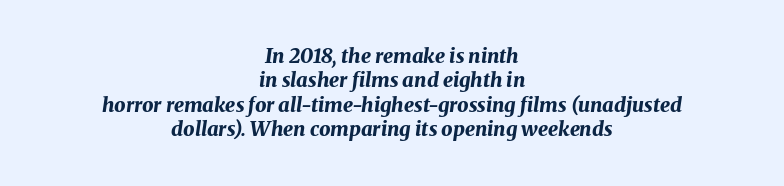
Q: Is the text bold? A: Yes.
Q: Is the text italic (slanted)? A: Yes, it leans right by about 8 degrees.
Q: Is the text underlined? A: No.
Q: How is the paragraph aligned? A: Centered.
Q: Is the spacing between letters normal or unusually wide? A: Normal.
